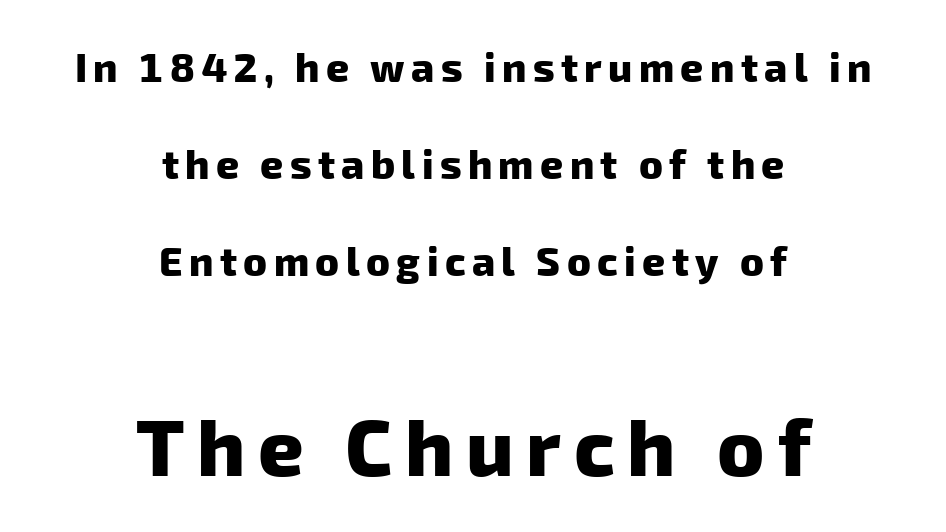
The image shows 79 px heavy sans-serif type; set centered, loose line spacing (2.42x), not underlined; the second (bottom) block is 1.98x larger; low stroke contrast and a medium x-height.
